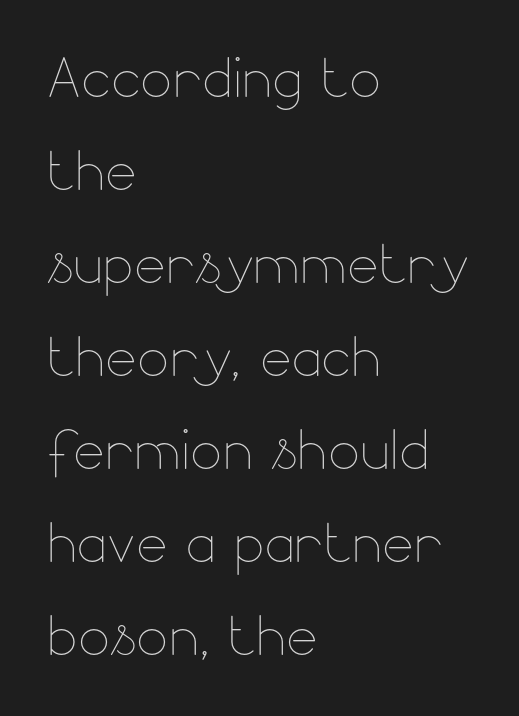
The image shows 75 px thin type, upright; set left-aligned, line spacing 1.24x, normal letter spacing, not underlined; low stroke contrast and a small x-height.
